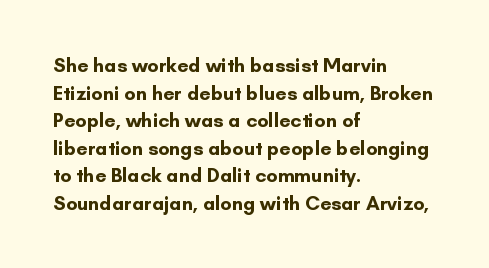
Q: Is the text bold? A: Yes.
Q: Is the text italic (slanted)? A: No, it is upright.
Q: Is the text underlined? A: No.
Q: How is the paragraph aligned? A: Left-aligned.
Q: Is the spacing between letters normal or unusually wide? A: Normal.
Q: Is the spacing between lines tight, normal or loose? A: Normal.
